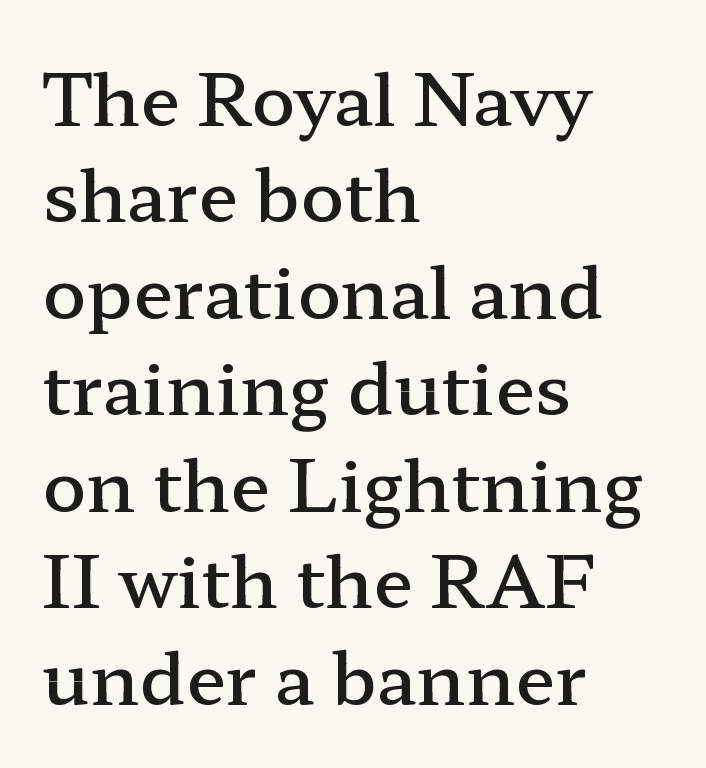
Typographically, this falls in the serif category. Horizontal bands of white between lines are of average thickness. Do the characters align in a grid? No, the font is proportional. The face used here is a semibold: visibly heavier than regular, lighter than bold. Visually the block forms a straight wall on the left and a jagged coastline on the right. Bare-footed words on every line.
